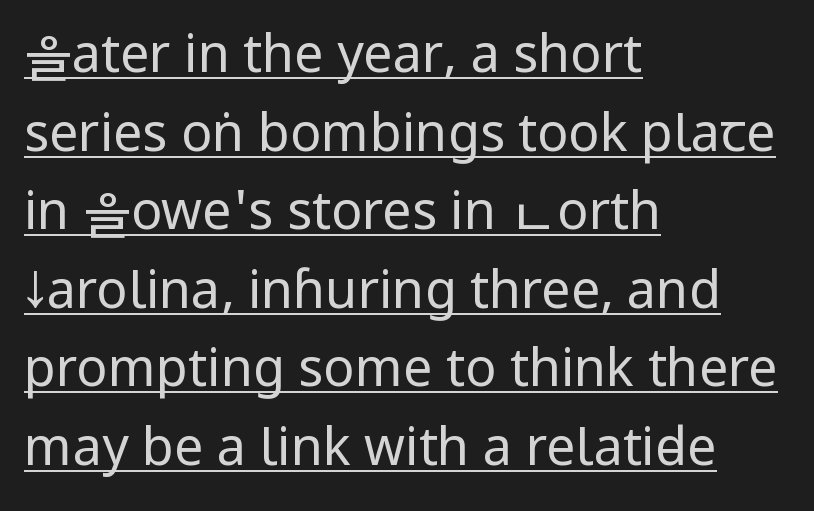
You could not count columns in this text — the font is proportionally spaced. Is there an underline? Yes — a line sits under the letters. Italic? Not at all — the glyphs are vertical. The text was rendered using a sans face with plain stroke endings. Regular leading. A light-to-regular cut is what we see here.
